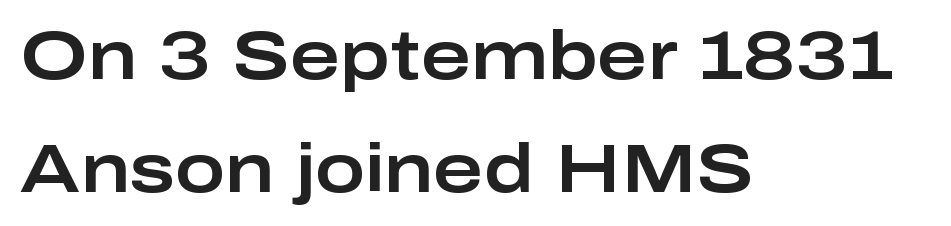
The image shows 68 px wide sans-serif type, upright; set left-aligned, normal line spacing (1.66x), normal letter spacing, not underlined; low stroke contrast and a medium x-height.
